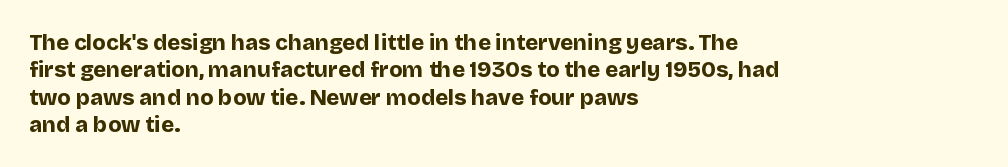
{"italic": "no", "bold": "yes", "underline": "no", "align": "left", "line_spacing_ratio": 1.24, "letter_spacing": "normal", "letter_spacing_em": 0.0, "glyph_px": 22}
